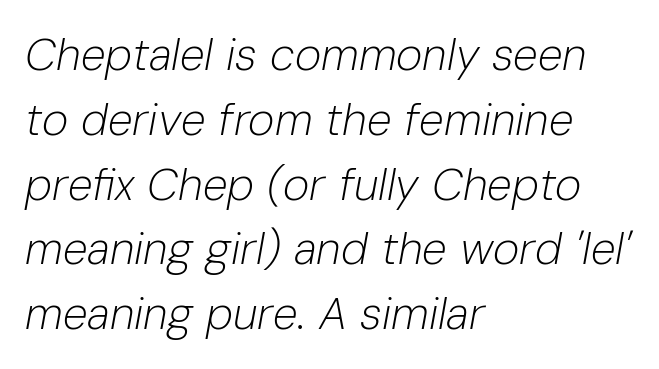
{"italic": "yes", "lean": "right", "slant_degrees": 10, "bold": "no", "weight": "light", "width": "normal", "stroke_contrast": "low", "x_height": "medium", "monospaced": "no", "underline": "no", "align": "left", "line_spacing": "normal", "line_spacing_ratio": 1.44, "letter_spacing": "normal", "letter_spacing_em": 0.0, "glyph_px": 45}
